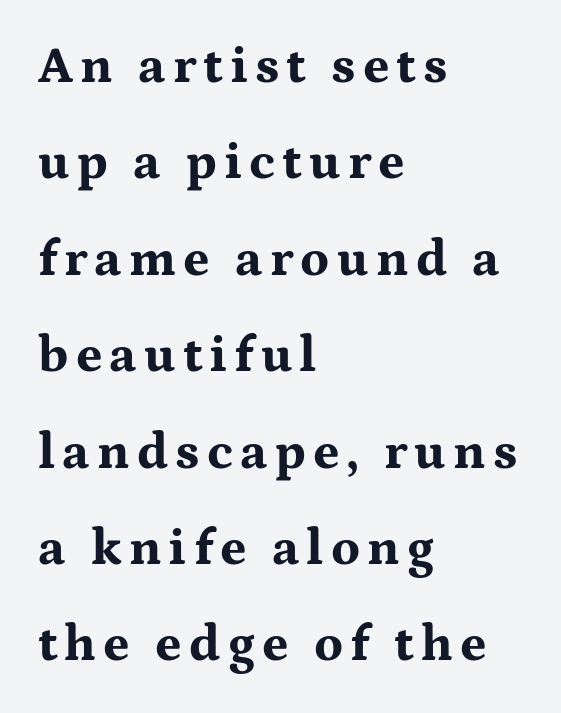
The image shows 51 px bold, wide serif type, upright; set left-aligned, line spacing 1.89x, not underlined; medium stroke contrast and a medium x-height.
